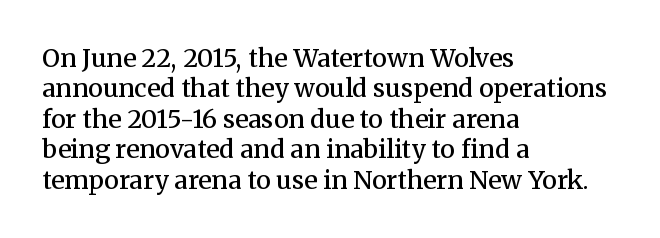
{"italic": "no", "bold": "semi", "underline": "no", "align": "left", "line_spacing_ratio": 1.22, "letter_spacing": "normal", "letter_spacing_em": 0.0, "glyph_px": 25}
